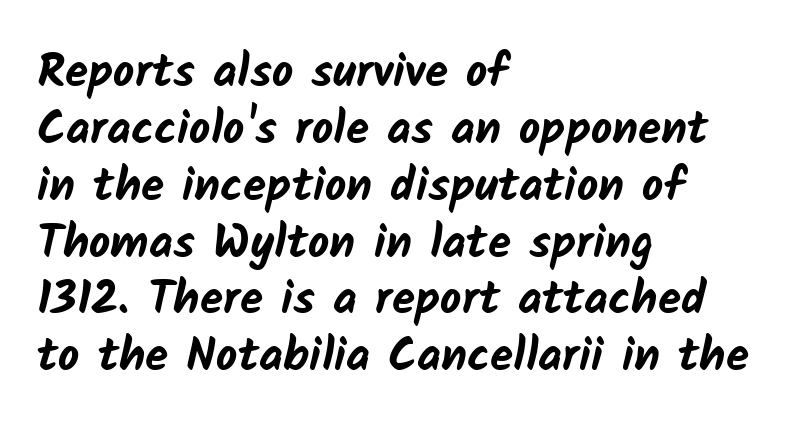
Q: Is the text bold? A: Yes.
Q: Is the typeface a serif or a sans-serif typeface? A: Sans-serif.
Q: Is the text underlined? A: No.
Q: How is the paragraph aligned? A: Left-aligned.
Q: Is the spacing between letters normal or unusually wide? A: Normal.
Q: Width (condensed, normal, or wide)? A: Normal.
Q: Stroke contrast? A: Low.
Q: x-height? A: Medium.
Q: Monospaced? A: No.
